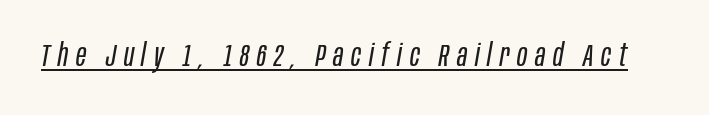
Tracking here is generous; glyphs stand well apart from one another. The sample's only ornament is a line tracing under the words. Italic: yes, the glyphs are oblique. Weight: in the light-to-regular range. Spacing verdict: proportional, widths tailored to each character.
